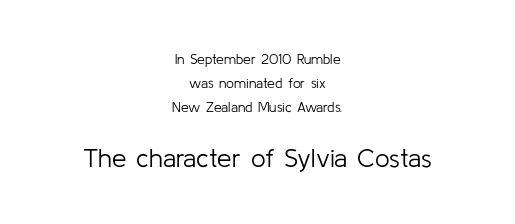
Q: Is the text bold? A: No.
Q: Is the text italic (slanted)? A: No, it is upright.
Q: Is the text underlined? A: No.
Q: How is the paragraph aligned? A: Centered.
Q: Is the spacing between letters normal or unusually wide? A: Normal.
Q: Is the spacing between lines tight, normal or loose? A: Normal.
Q: Which block of text is set in a larger size, the first (top) or the second (bottom)? A: The second (bottom) one.
